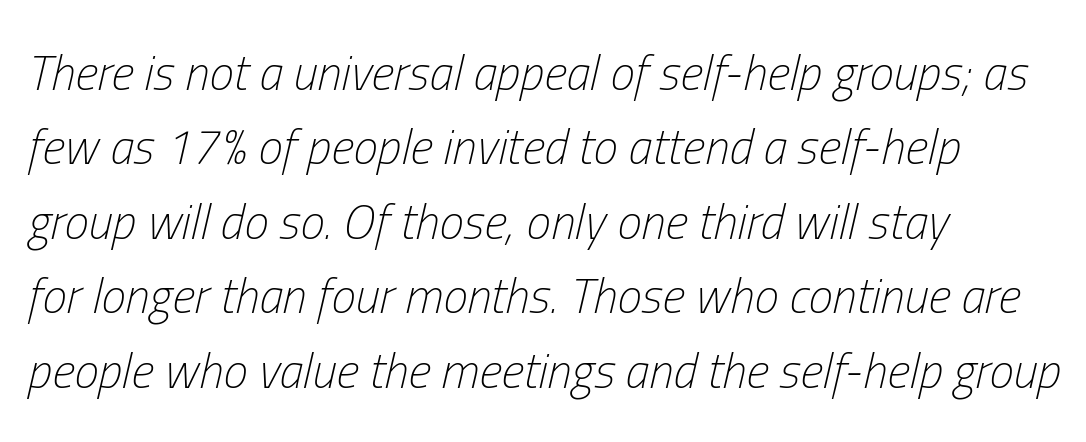
Q: Is the text bold? A: No.
Q: Is the text italic (slanted)? A: Yes, it leans right by about 13 degrees.
Q: Is the text underlined? A: No.
Q: How is the paragraph aligned? A: Left-aligned.
Q: Is the spacing between letters normal or unusually wide? A: Normal.
Q: Is the spacing between lines tight, normal or loose? A: Normal.
Q: Width (condensed, normal, or wide)? A: Condensed.
Q: Stroke contrast? A: Low.
Q: x-height? A: Medium.
Q: Monospaced? A: No.
